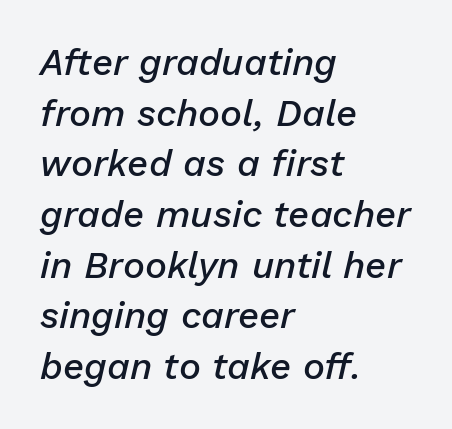
{"italic": "yes", "lean": "right", "slant_degrees": 13, "bold": "semi", "weight": "semibold", "width": "normal", "stroke_contrast": "low", "x_height": "medium", "monospaced": "no", "underline": "no", "align": "left", "line_spacing": "normal", "line_spacing_ratio": 1.37, "letter_spacing": "normal", "letter_spacing_em": 0.0, "glyph_px": 37}
